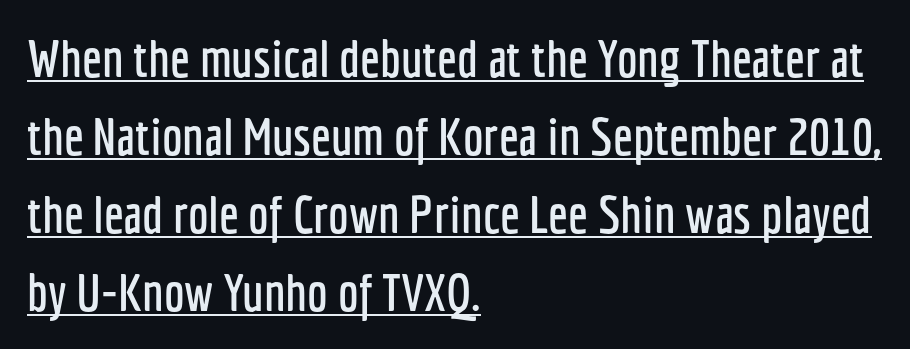
Q: Is the text italic (slanted)? A: No, it is upright.
Q: Is the typeface a serif or a sans-serif typeface? A: Sans-serif.
Q: Is the text underlined? A: Yes.
Q: How is the paragraph aligned? A: Left-aligned.
Q: Is the spacing between letters normal or unusually wide? A: Normal.
Q: Is the spacing between lines tight, normal or loose? A: Normal.
Q: Width (condensed, normal, or wide)? A: Condensed.
Q: Stroke contrast? A: Low.
Q: x-height? A: Medium.
Q: Monospaced? A: No.
